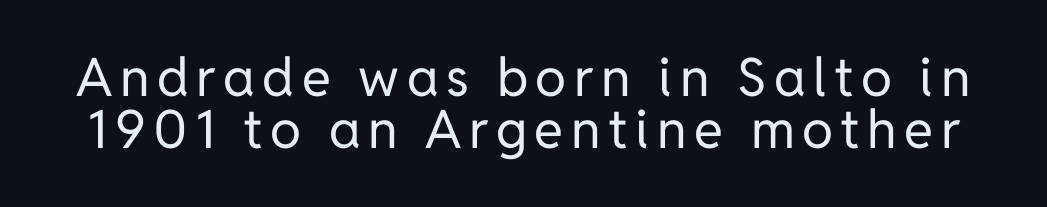
{"serif": "no", "italic": "no", "bold": "no", "weight": "regular", "width": "normal", "stroke_contrast": "low", "x_height": "medium", "monospaced": "no", "underline": "no", "line_spacing": "tight", "line_spacing_ratio": 0.99, "glyph_px": 53}
